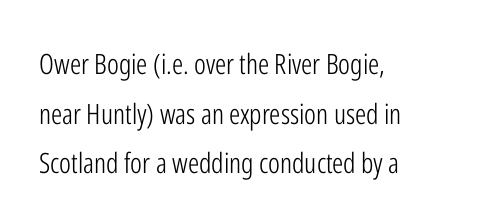
Q: Is the text bold? A: No.
Q: Is the text italic (slanted)? A: No, it is upright.
Q: Is the typeface a serif or a sans-serif typeface? A: Sans-serif.
Q: Is the text underlined? A: No.
Q: How is the paragraph aligned? A: Left-aligned.
Q: Is the spacing between letters normal or unusually wide? A: Normal.
Q: Width (condensed, normal, or wide)? A: Condensed.
Q: Stroke contrast? A: Low.
Q: x-height? A: Medium.
Q: Monospaced? A: No.
